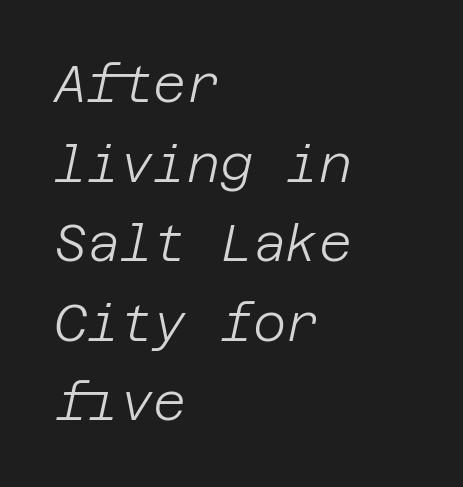
The image shows 51 px light type, italic (leaning right); set left-aligned, normal line spacing (1.56x), normal letter spacing, not underlined; low stroke contrast and a large x-height.
